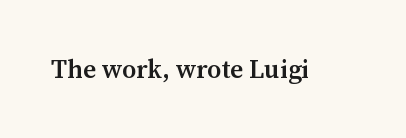
Q: Is the text bold? A: Semi-bold.
Q: Is the text italic (slanted)? A: No, it is upright.
Q: Is the text underlined? A: No.
Q: Is the spacing between letters normal or unusually wide? A: Normal.
